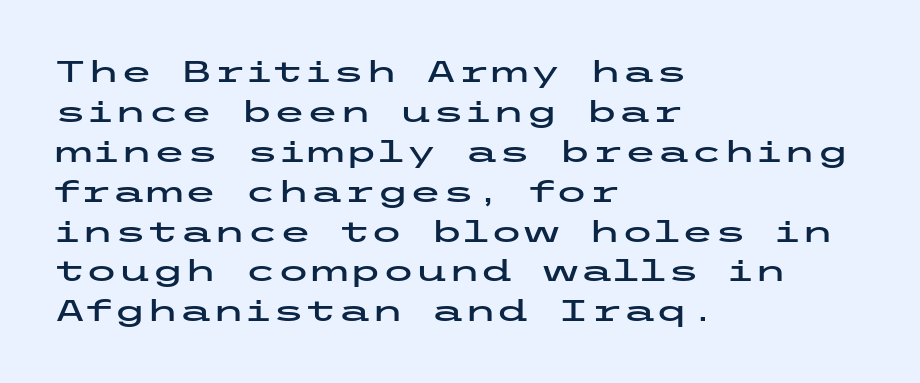
Q: Is the text italic (slanted)? A: No, it is upright.
Q: Is the typeface a serif or a sans-serif typeface? A: Sans-serif.
Q: Is the text underlined? A: No.
Q: How is the paragraph aligned? A: Left-aligned.
Q: Is the spacing between letters normal or unusually wide? A: Normal.
Q: Is the spacing between lines tight, normal or loose? A: Normal.
Q: Width (condensed, normal, or wide)? A: Wide.
Q: Stroke contrast? A: Low.
Q: x-height? A: Medium.
